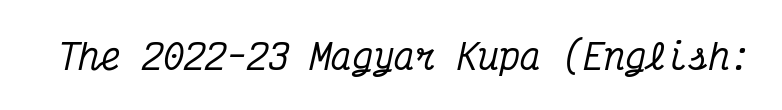
Examine the stroke ends and you'll spot serifs. Honestly, the letter spacing is just normal — you wouldn't notice it. The specimen omits any rule beneath the text block's lines. Compared with ordinary roman type, these characters are visibly tilted. These lines are rendered in a fixed-pitch font.
